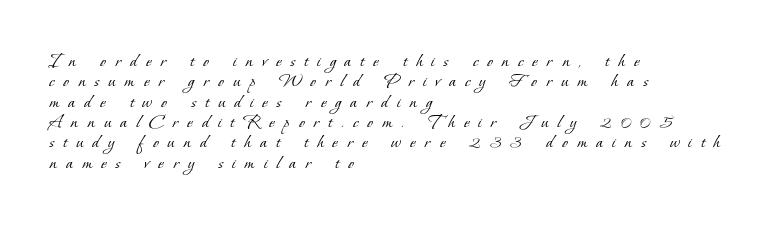
{"bold": "no", "underline": "no", "align": "left", "line_spacing": "tight", "line_spacing_ratio": 0.97, "letter_spacing": "wide", "letter_spacing_em": 0.44, "glyph_px": 21}
